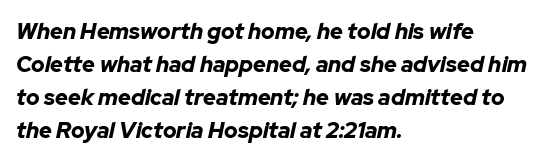
Q: Is the text bold? A: Yes.
Q: Is the text italic (slanted)? A: Yes, it leans right by about 12 degrees.
Q: Is the text underlined? A: No.
Q: How is the paragraph aligned? A: Left-aligned.
Q: Is the spacing between letters normal or unusually wide? A: Normal.
Q: Is the spacing between lines tight, normal or loose? A: Normal.
